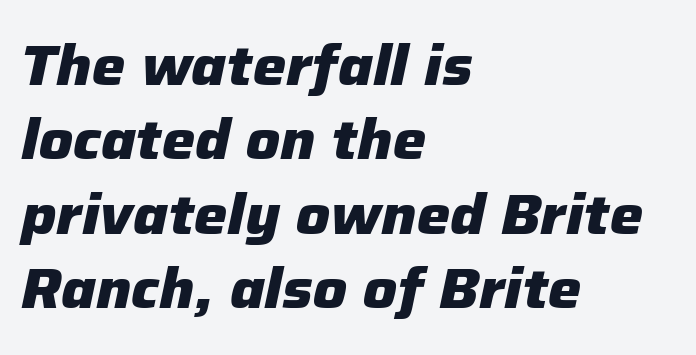
The image shows 56 px heavy type, italic (leaning right); set left-aligned, normal line spacing (1.33x), normal letter spacing, not underlined; low stroke contrast and a medium x-height.
